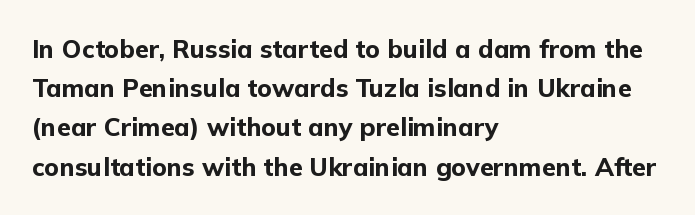
There is no visible air inserted between adjacent glyphs. This sample is left-justified, so line endings fall wherever the words run out. Normally led — the rows are evenly, conventionally spaced. The lettering holds an erect, upright posture throughout.
